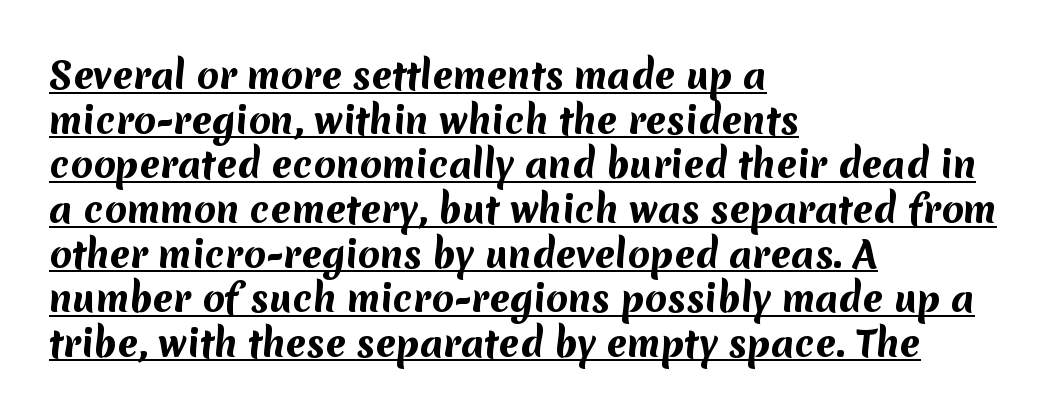
The image shows 36 px bold sans-serif type; set left-aligned, line spacing 1.24x, normal letter spacing, underlined; medium stroke contrast and a medium x-height.
